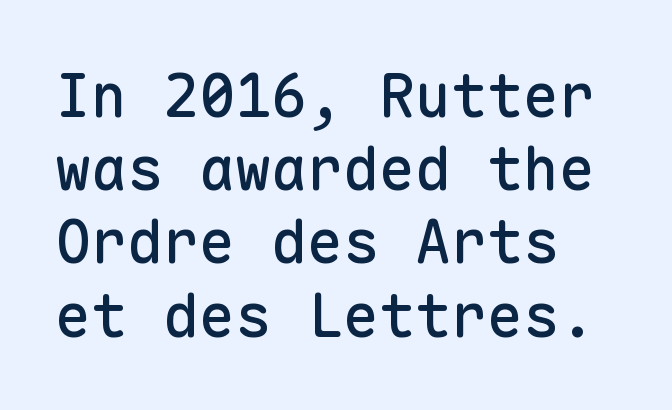
{"serif": "no", "italic": "no", "width": "normal", "stroke_contrast": "low", "x_height": "medium", "monospaced": "yes", "underline": "no", "align": "left", "line_spacing_ratio": 1.22, "letter_spacing": "normal", "letter_spacing_em": 0.0, "glyph_px": 60}
